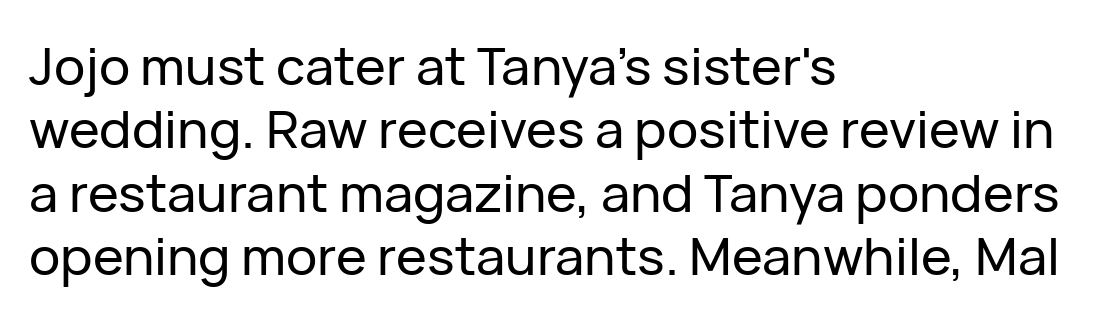
The image shows 52 px sans-serif type, upright; set left-aligned, line spacing 1.22x, normal letter spacing, not underlined; low stroke contrast and a medium x-height.
